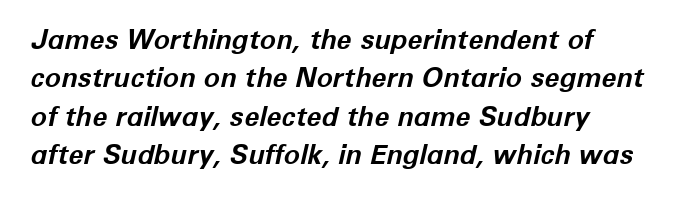
Has an underline been added? It has not. Leading matches the norm, producing a regular column. These lines carry a lot of weight — the face is fully bold. The letterforms sit shoulder to shoulder at normal distance. Every character sits at an angle, as italics do.
